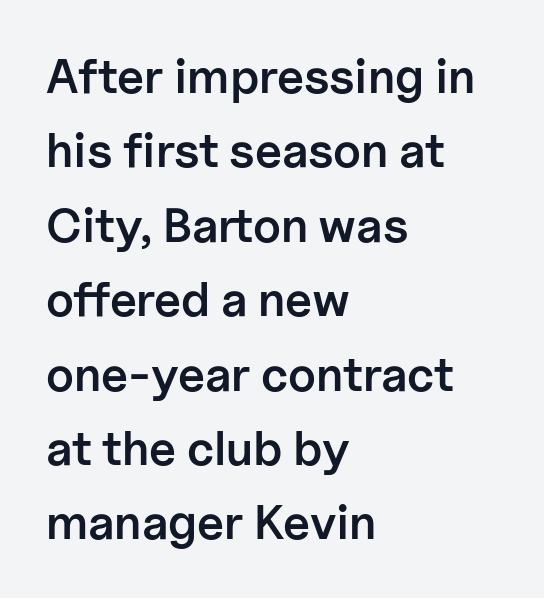
Left-aligned paragraph, ragged on the right. Rows of type keep a routine distance in the vertical direction. This rendering features lettering with no underline. The passage shown is semibold, sitting just below true bold. Style check: upright. What kind of face is this? One without serifs — a sans.
